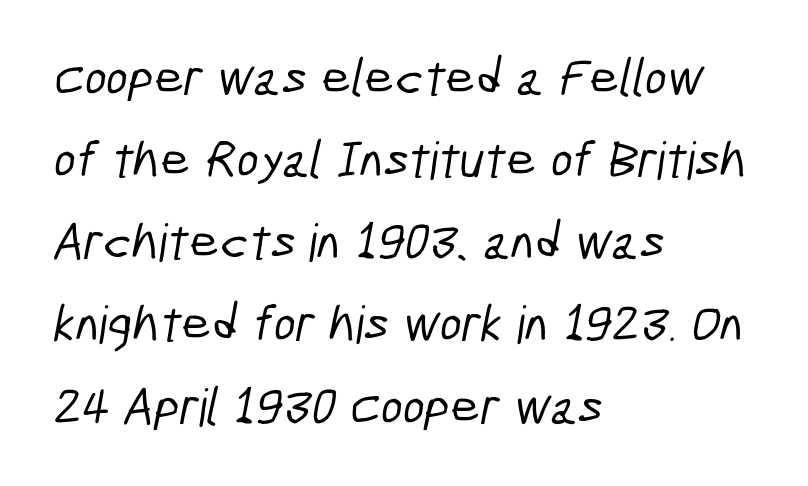
Q: Is the typeface a serif or a sans-serif typeface? A: Sans-serif.
Q: Is the text underlined? A: No.
Q: How is the paragraph aligned? A: Left-aligned.
Q: Is the spacing between letters normal or unusually wide? A: Normal.
Q: Is the spacing between lines tight, normal or loose? A: Normal.
Q: Width (condensed, normal, or wide)? A: Condensed.
Q: Stroke contrast? A: Low.
Q: x-height? A: Medium.
Q: Monospaced? A: No.
